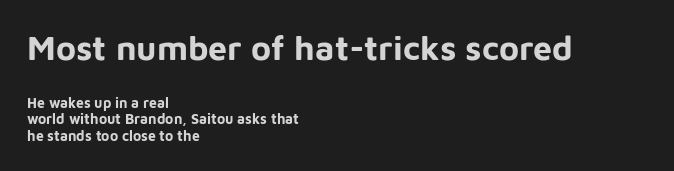
Q: Is the text bold? A: Yes.
Q: Is the text italic (slanted)? A: No, it is upright.
Q: Is the typeface a serif or a sans-serif typeface? A: Sans-serif.
Q: Is the text underlined? A: No.
Q: How is the paragraph aligned? A: Left-aligned.
Q: Is the spacing between letters normal or unusually wide? A: Normal.
Q: Which block of text is set in a larger size, the first (top) or the second (bottom)? A: The first (top) one.
Q: Width (condensed, normal, or wide)? A: Normal.
Q: Stroke contrast? A: Low.
Q: x-height? A: Medium.
Q: Monospaced? A: No.
